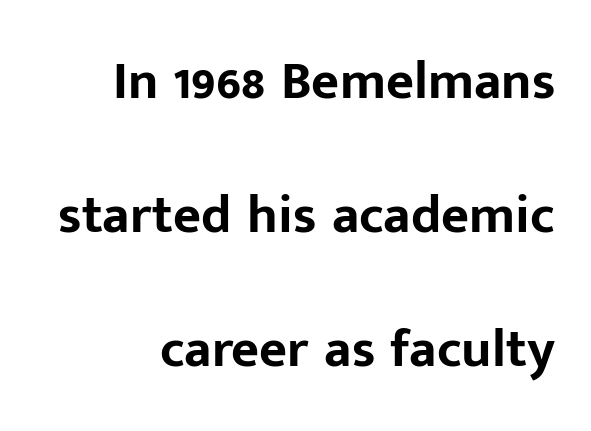
Q: Is the text bold? A: Yes.
Q: Is the text italic (slanted)? A: No, it is upright.
Q: Is the typeface a serif or a sans-serif typeface? A: Sans-serif.
Q: Is the text underlined? A: No.
Q: Is the spacing between letters normal or unusually wide? A: Normal.
Q: Is the spacing between lines tight, normal or loose? A: Loose.
Q: Width (condensed, normal, or wide)? A: Normal.
Q: Stroke contrast? A: Low.
Q: x-height? A: Medium.
Q: Monospaced? A: No.
